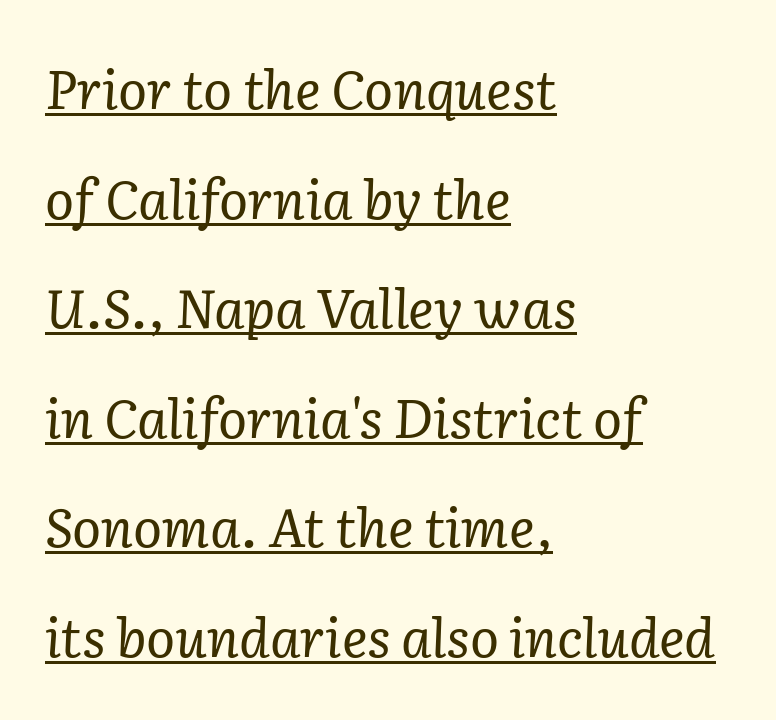
{"serif": "yes", "italic": "yes", "lean": "right", "slant_degrees": 2, "bold": "no", "weight": "regular", "width": "normal", "stroke_contrast": "low", "x_height": "medium", "monospaced": "no", "underline": "yes", "align": "left", "line_spacing": "loose", "line_spacing_ratio": 2.03, "letter_spacing": "normal", "letter_spacing_em": 0.0, "glyph_px": 54}
